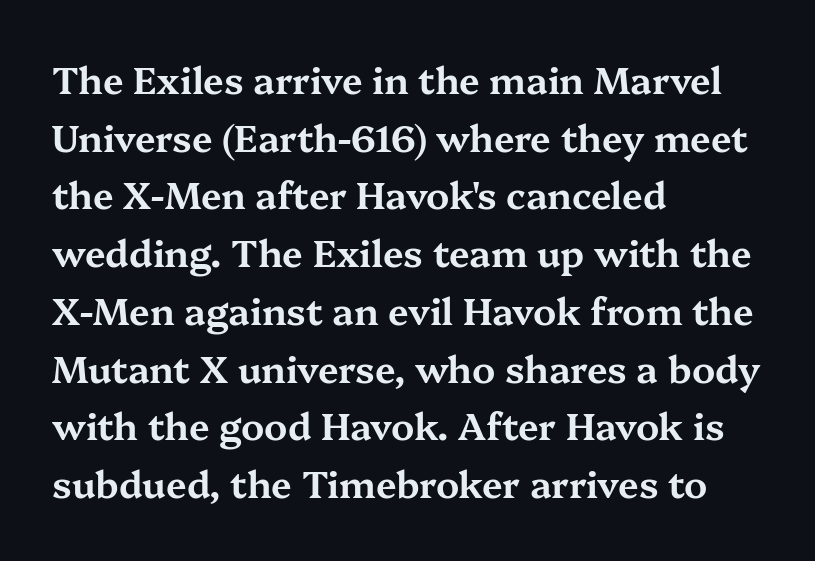
{"serif": "yes", "italic": "no", "width": "wide", "stroke_contrast": "medium", "x_height": "medium", "monospaced": "no", "underline": "no", "align": "left", "line_spacing": "normal", "line_spacing_ratio": 1.56, "letter_spacing": "normal", "letter_spacing_em": 0.0, "glyph_px": 37}
